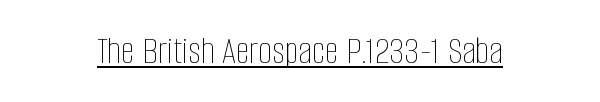
The image shows 39 px thin, condensed type, upright; set centered, normal letter spacing, underlined; low stroke contrast and a large x-height.
